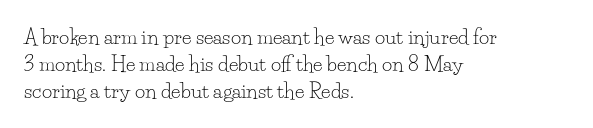
{"italic": "no", "bold": "no", "underline": "no", "align": "left", "line_spacing": "normal", "line_spacing_ratio": 1.36, "letter_spacing": "normal", "letter_spacing_em": 0.0, "glyph_px": 20}
